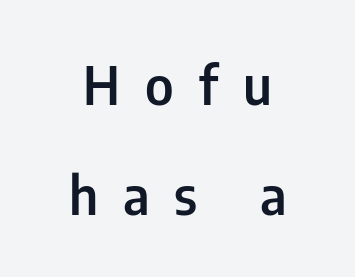
Each new line begins a long way beneath the previous one. Semibold letterforms, between regular and bold. Each letter's strokes conclude bluntly, with no projecting serifs. Upright lettering throughout. Spacing verdict: proportional, widths tailored to each character. Look at the tracking — it's clearly loosened, letters drifting apart.
